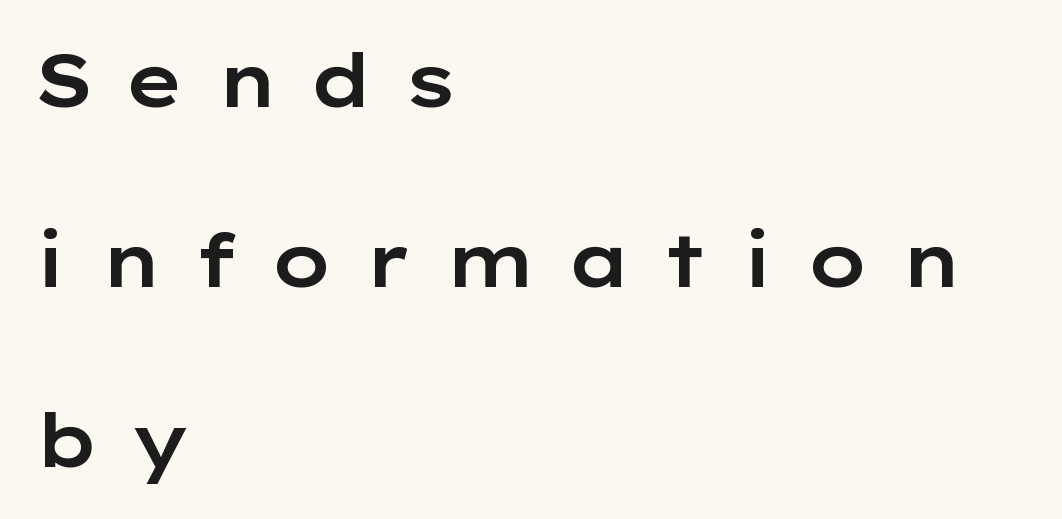
Q: Is the text italic (slanted)? A: No, it is upright.
Q: Is the typeface a serif or a sans-serif typeface? A: Sans-serif.
Q: Is the text underlined? A: No.
Q: How is the paragraph aligned? A: Left-aligned.
Q: Is the spacing between letters normal or unusually wide? A: Unusually wide.
Q: Is the spacing between lines tight, normal or loose? A: Loose.
Q: Width (condensed, normal, or wide)? A: Wide.
Q: Stroke contrast? A: Low.
Q: x-height? A: Medium.
Q: Monospaced? A: No.
